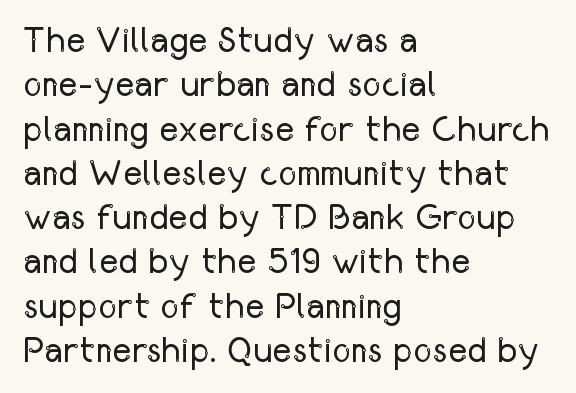
The image shows 36 px regular-weight, condensed sans-serif type, upright; set left-aligned, line spacing 1.23x, normal letter spacing, not underlined; low stroke contrast and a medium x-height.
